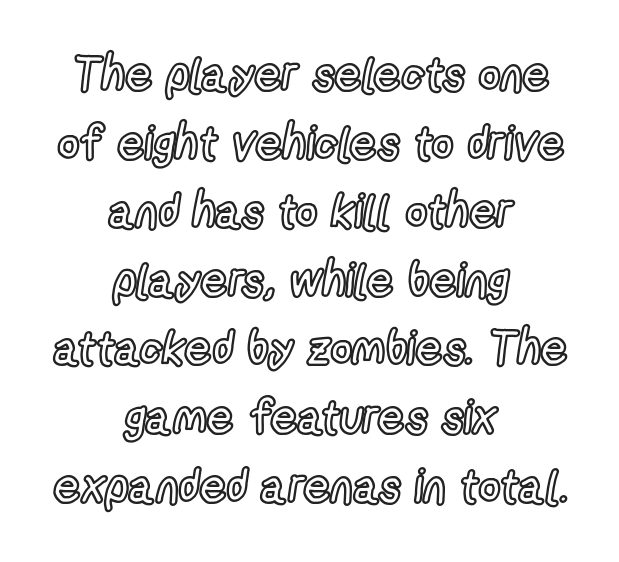
Q: Is the text italic (slanted)? A: Yes.
Q: Is the text underlined? A: No.
Q: How is the paragraph aligned? A: Centered.
Q: Is the spacing between letters normal or unusually wide? A: Normal.
Q: Is the spacing between lines tight, normal or loose? A: Normal.
Q: Width (condensed, normal, or wide)? A: Condensed.
Q: x-height? A: Medium.
Q: Monospaced? A: No.
